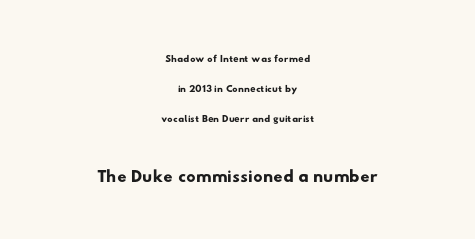
{"underline": "no", "align": "center", "line_spacing": "loose", "line_spacing_ratio": 2.01, "letter_spacing": "normal", "letter_spacing_em": 0.0, "larger_block": "second", "size_ratio": 1.73, "glyph_px": 26}
